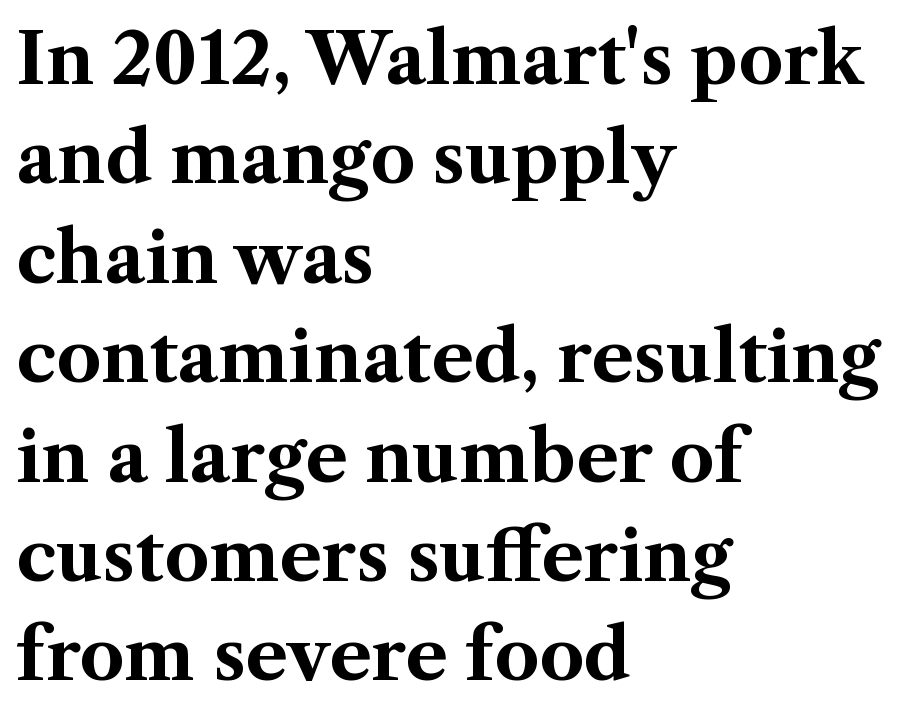
Q: Is the text bold? A: Yes.
Q: Is the text italic (slanted)? A: No, it is upright.
Q: Is the typeface a serif or a sans-serif typeface? A: Serif.
Q: Is the text underlined? A: No.
Q: How is the paragraph aligned? A: Left-aligned.
Q: Is the spacing between letters normal or unusually wide? A: Normal.
Q: Is the spacing between lines tight, normal or loose? A: Normal.
Q: Width (condensed, normal, or wide)? A: Normal.
Q: Stroke contrast? A: Medium.
Q: x-height? A: Medium.
Q: Monospaced? A: No.
